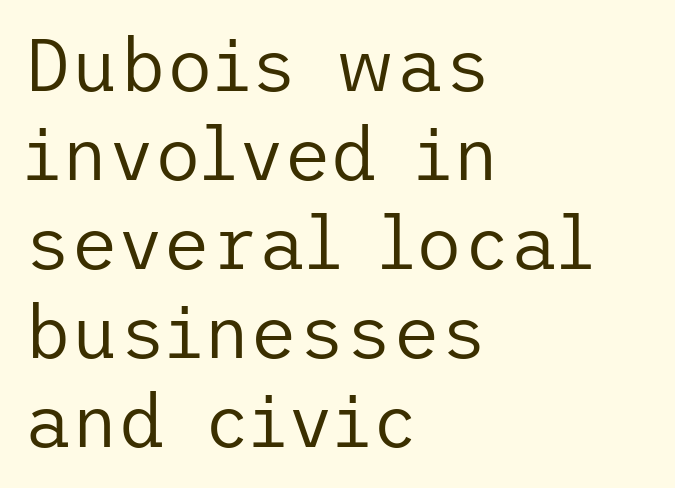
The image shows 73 px regular-weight sans-serif type, upright; set left-aligned, line spacing 1.22x, normal letter spacing, not underlined; low stroke contrast and a medium x-height.
